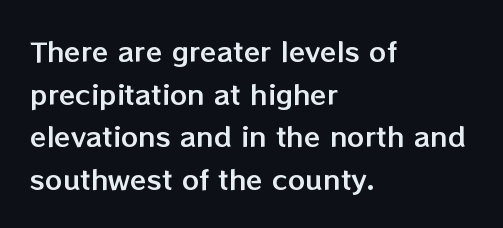
The words here are not underlined. Upright lettering throughout. This rendering leaves character spacing at its baseline value. These lines stack with their left ends in a neat column. Vertical spacing — default.
